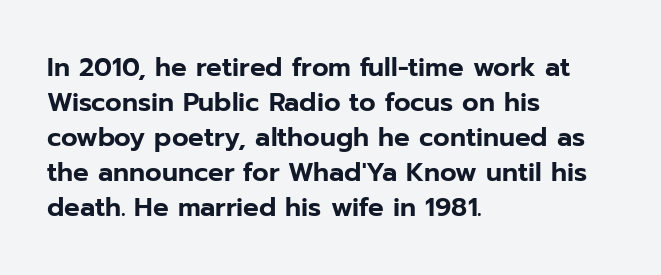
Upright lettering throughout. A classic flush-left, rag-right setting is used for this passage. Underlining? Definitely not there. The passage shown stacks its lines at a standard gap. The letterforms sit shoulder to shoulder at normal distance.
